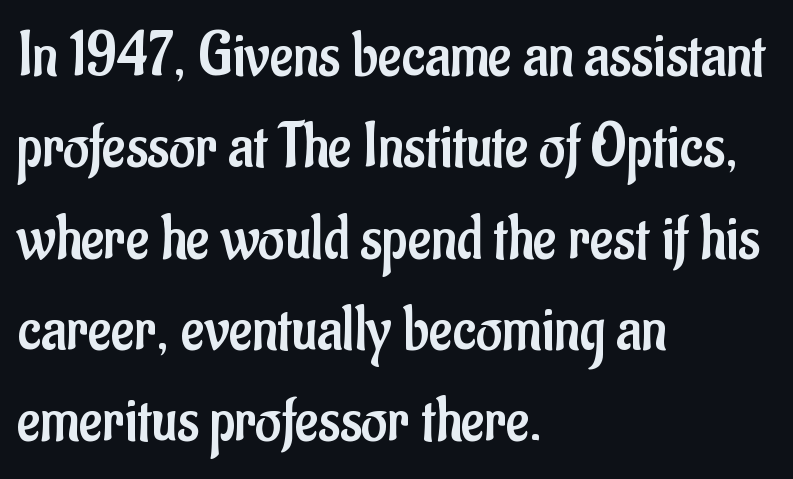
{"serif": "no", "italic": "no", "bold": "no", "weight": "regular", "width": "condensed", "stroke_contrast": "low", "x_height": "small", "monospaced": "no", "underline": "no", "align": "left", "line_spacing": "normal", "line_spacing_ratio": 1.45, "letter_spacing": "normal", "letter_spacing_em": 0.0, "glyph_px": 63}
